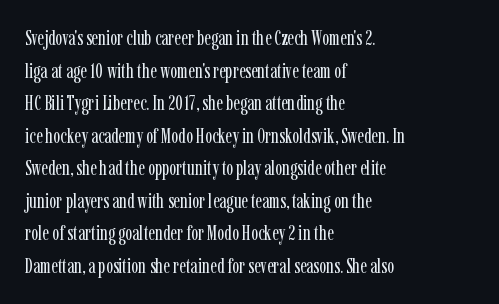
The image shows 21 px text type, upright; set left-aligned, normal line spacing (1.55x), normal letter spacing, not underlined.
